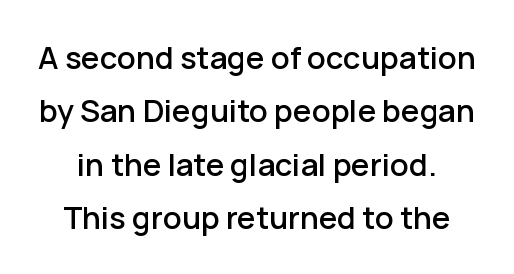
{"serif": "no", "italic": "no", "width": "normal", "stroke_contrast": "low", "x_height": "medium", "monospaced": "no", "underline": "no", "line_spacing_ratio": 1.72, "letter_spacing": "normal", "letter_spacing_em": 0.0, "glyph_px": 31}
